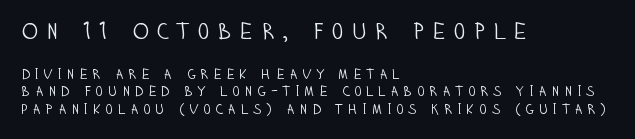
{"italic": "no", "bold": "no", "underline": "no", "align": "left", "line_spacing_ratio": 1.24, "letter_spacing": "wide", "letter_spacing_em": 0.31, "larger_block": "first", "size_ratio": 1.64, "glyph_px": 23}
